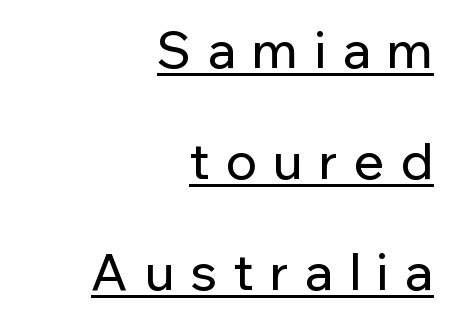
Typographically, this falls in the sans-serif category. A typesetter would call this proportional, since set widths differ per character. You could only call the tracking loose — the letters float apart. No italicization has been applied; the sample stays upright.
